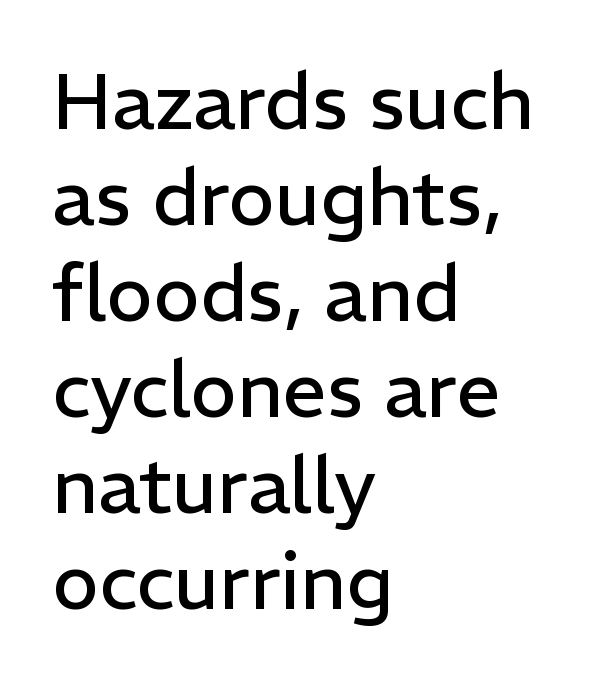
Q: Is the text bold? A: No.
Q: Is the text italic (slanted)? A: No, it is upright.
Q: Is the typeface a serif or a sans-serif typeface? A: Sans-serif.
Q: Is the text underlined? A: No.
Q: How is the paragraph aligned? A: Left-aligned.
Q: Is the spacing between letters normal or unusually wide? A: Normal.
Q: Width (condensed, normal, or wide)? A: Normal.
Q: Stroke contrast? A: Low.
Q: x-height? A: Medium.
Q: Monospaced? A: No.
